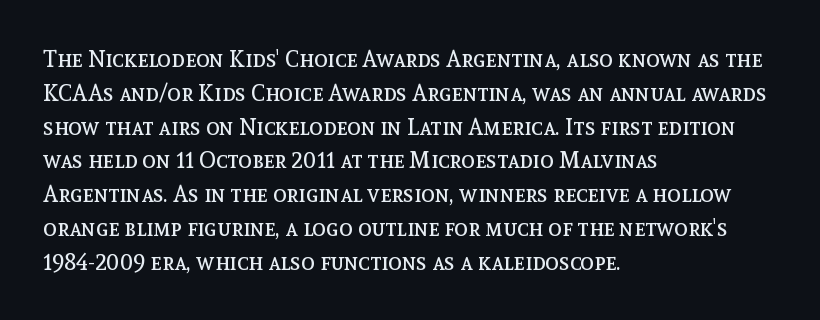
Q: Is the text bold? A: No.
Q: Is the text italic (slanted)? A: No, it is upright.
Q: Is the text underlined? A: No.
Q: How is the paragraph aligned? A: Left-aligned.
Q: Is the spacing between letters normal or unusually wide? A: Normal.
Q: Is the spacing between lines tight, normal or loose? A: Normal.
